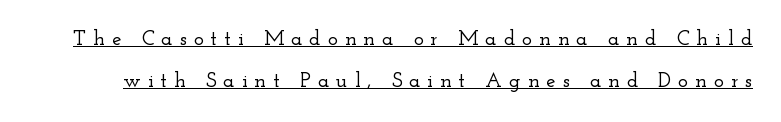
The image shows 21 px text type, upright; set loose line spacing (1.98x), unusually wide letter spacing (+0.33 em), underlined.
